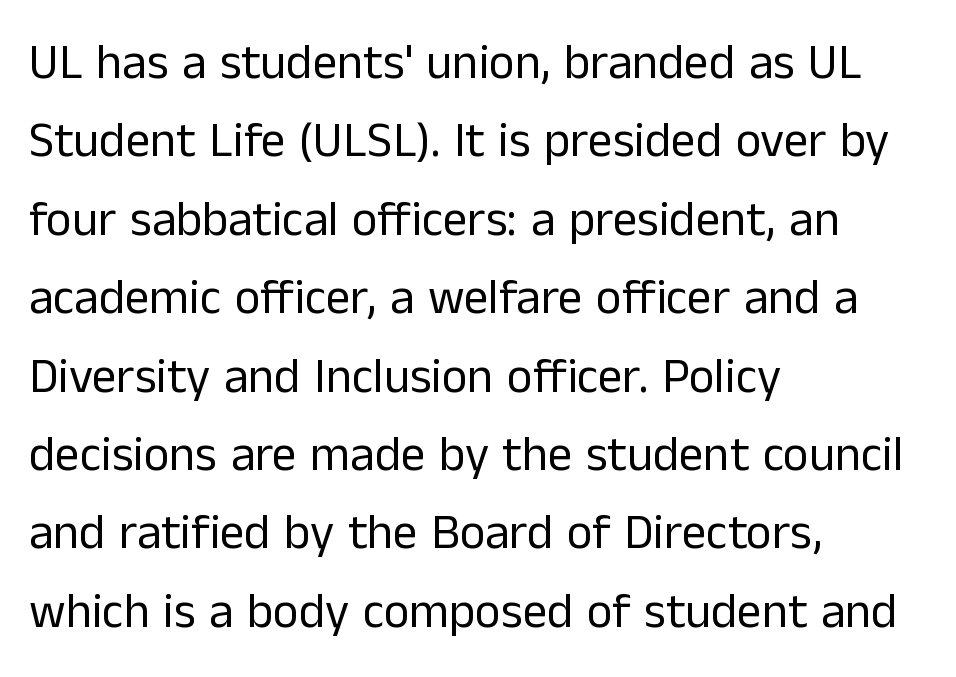
{"serif": "no", "italic": "no", "bold": "no", "weight": "regular", "width": "normal", "stroke_contrast": "low", "x_height": "medium", "monospaced": "no", "underline": "no", "align": "left", "line_spacing": "normal", "line_spacing_ratio": 1.6, "letter_spacing": "normal", "letter_spacing_em": 0.0, "glyph_px": 49}
